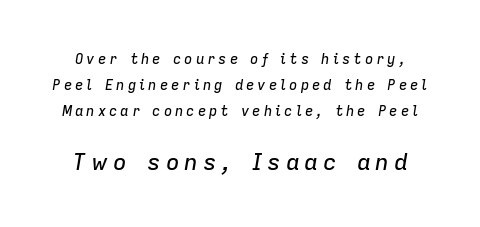
{"italic": "yes", "lean": "right", "slant_degrees": 9, "underline": "no", "line_spacing_ratio": 1.87, "letter_spacing": "wide", "letter_spacing_em": 0.21, "larger_block": "second", "size_ratio": 1.64, "glyph_px": 23}
